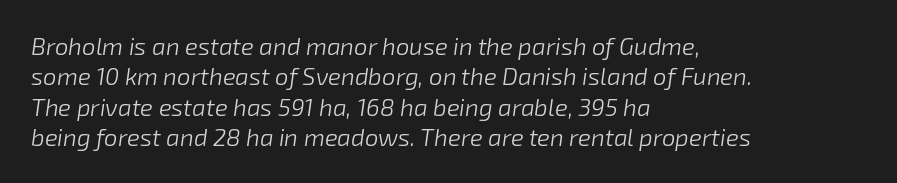
Q: Is the text bold? A: No.
Q: Is the text italic (slanted)? A: Yes, it leans right by about 8 degrees.
Q: Is the text underlined? A: No.
Q: How is the paragraph aligned? A: Left-aligned.
Q: Is the spacing between letters normal or unusually wide? A: Normal.
Q: Is the spacing between lines tight, normal or loose? A: Normal.
